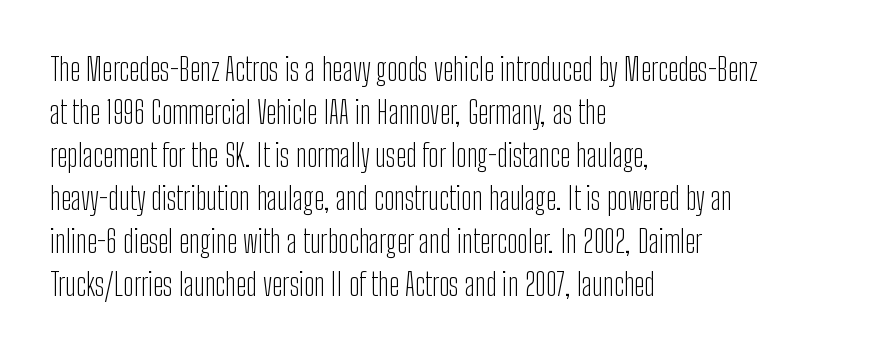
Q: Is the text bold? A: No.
Q: Is the text italic (slanted)? A: No, it is upright.
Q: Is the typeface a serif or a sans-serif typeface? A: Sans-serif.
Q: Is the text underlined? A: No.
Q: How is the paragraph aligned? A: Left-aligned.
Q: Is the spacing between letters normal or unusually wide? A: Normal.
Q: Is the spacing between lines tight, normal or loose? A: Normal.
Q: Width (condensed, normal, or wide)? A: Condensed.
Q: Stroke contrast? A: Low.
Q: x-height? A: Medium.
Q: Monospaced? A: No.
